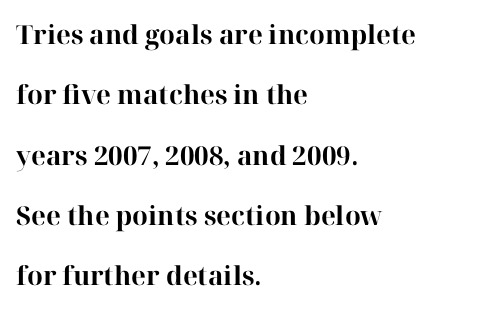
The image shows 26 px bold type, upright; set left-aligned, loose line spacing (2.32x), normal letter spacing, not underlined.
